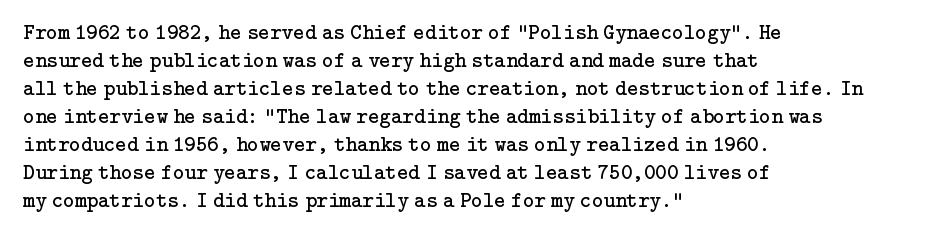
Q: Is the text bold? A: No.
Q: Is the text italic (slanted)? A: No, it is upright.
Q: Is the text underlined? A: No.
Q: How is the paragraph aligned? A: Left-aligned.
Q: Is the spacing between letters normal or unusually wide? A: Normal.
Q: Is the spacing between lines tight, normal or loose? A: Normal.
